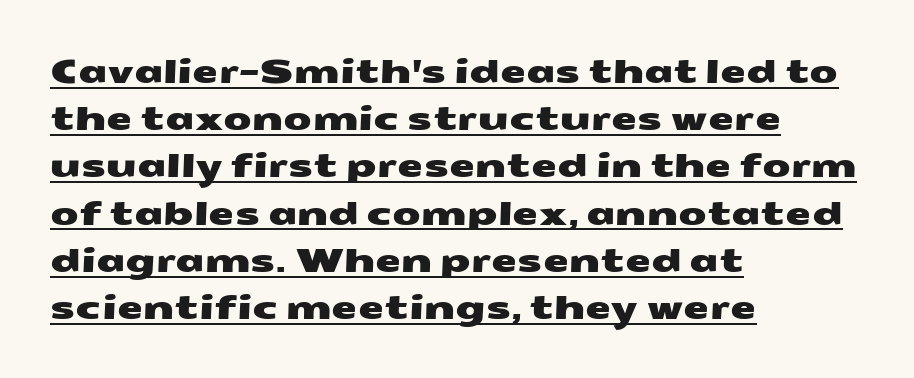
The image shows 33 px wide sans-serif type; set left-aligned, normal line spacing (1.43x), normal letter spacing, underlined; medium stroke contrast and a medium x-height.
